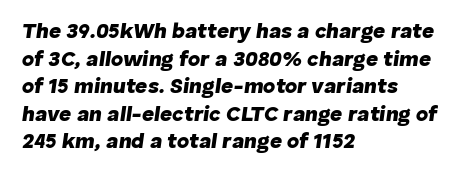
Q: Is the text bold? A: Yes.
Q: Is the text italic (slanted)? A: Yes, it leans right by about 8 degrees.
Q: Is the text underlined? A: No.
Q: How is the paragraph aligned? A: Left-aligned.
Q: Is the spacing between letters normal or unusually wide? A: Normal.
Q: Is the spacing between lines tight, normal or loose? A: Normal.
